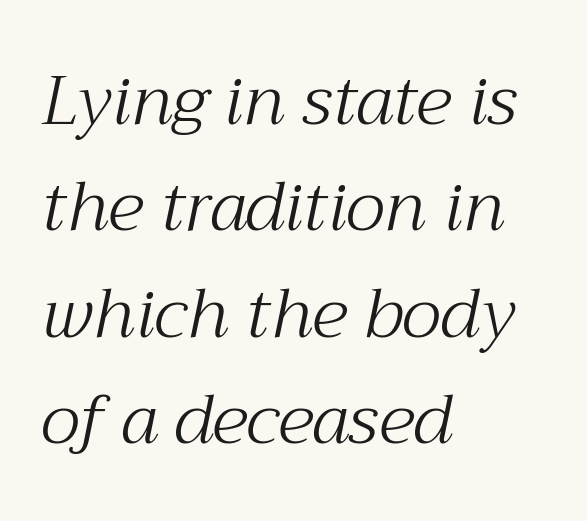
{"serif": "yes", "italic": "yes", "lean": "right", "slant_degrees": 12, "bold": "no", "weight": "light", "width": "normal", "stroke_contrast": "medium", "x_height": "medium", "monospaced": "no", "underline": "no", "align": "left", "line_spacing": "normal", "line_spacing_ratio": 1.54, "letter_spacing": "normal", "letter_spacing_em": 0.0, "glyph_px": 69}
